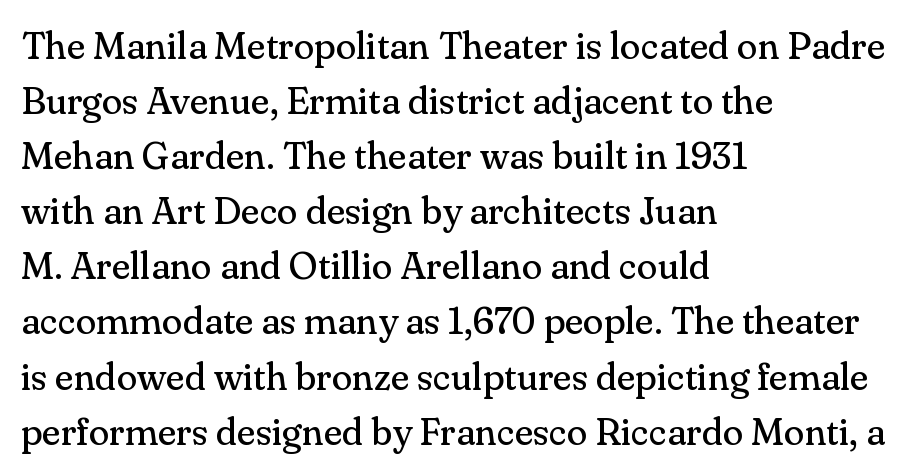
Proportional: the letters do not fall into vertical columns. A typesetter would mark this as roman, not italic. Type style note: has serifs. Reading down the column, the eye jumps a familiar distance to each next line. Rule under the text: the space is simply empty. The typesetting does not lean heavy: it is not bold.
